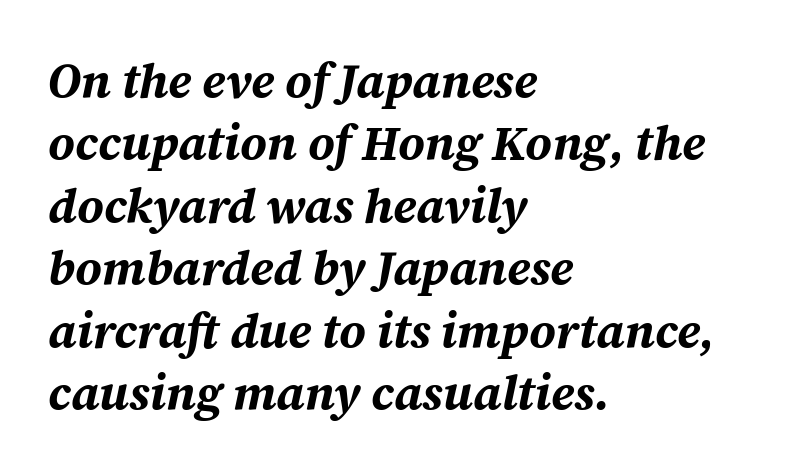
The image shows 48 px bold type, italic (leaning right); set left-aligned, normal line spacing (1.3x), normal letter spacing, not underlined; medium stroke contrast and a medium x-height.
